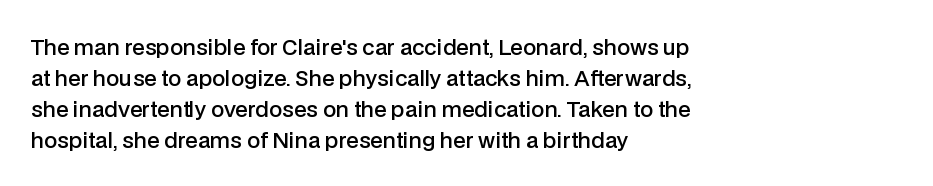
The lines are quadded left. No word sits above an underline. A typesetter would mark this as roman, not italic. Observe the ordinary spacing: letters are neighbours, not strangers.
